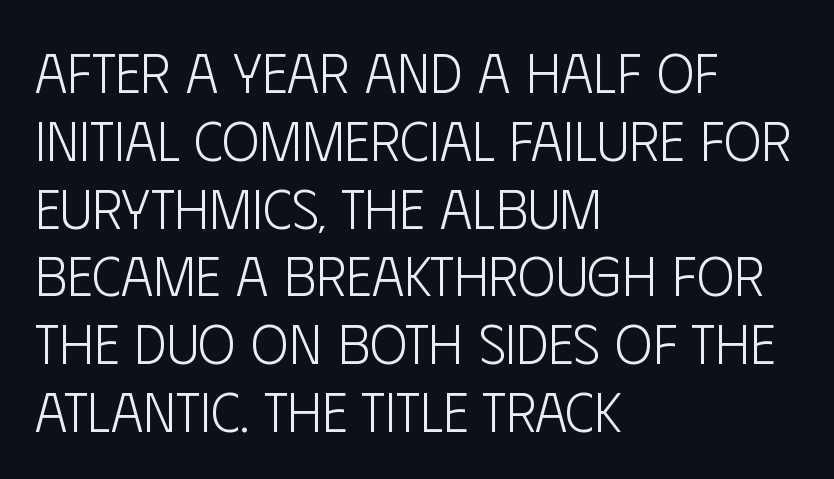
Observe the ordinary spacing: letters are neighbours, not strangers. When letters stand straight like this, we call the style roman or upright. Spacing verdict: proportional, widths tailored to each character. Examine the stroke ends and you'll find no serifs.
